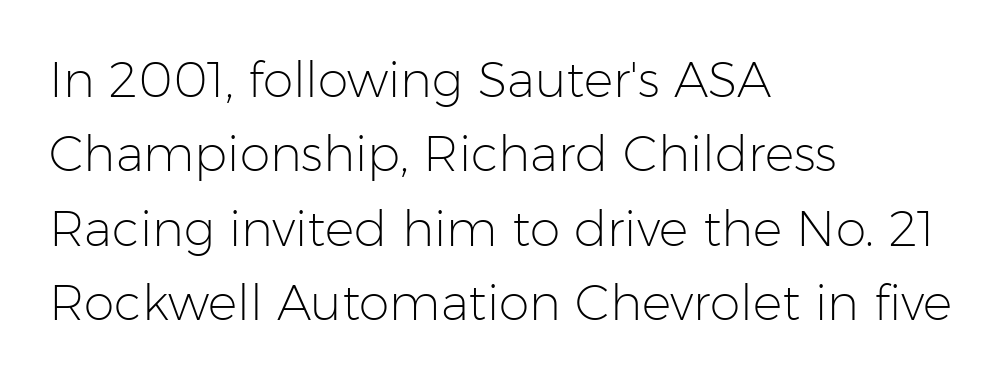
The image shows 49 px light sans-serif type, upright; set left-aligned, normal line spacing (1.52x), normal letter spacing, not underlined; low stroke contrast and a medium x-height.
